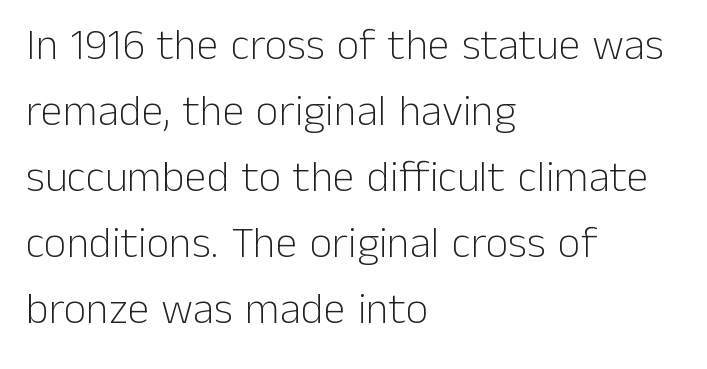
The image shows 44 px light sans-serif type, upright; set left-aligned, normal line spacing (1.5x), normal letter spacing, not underlined; low stroke contrast and a medium x-height.
